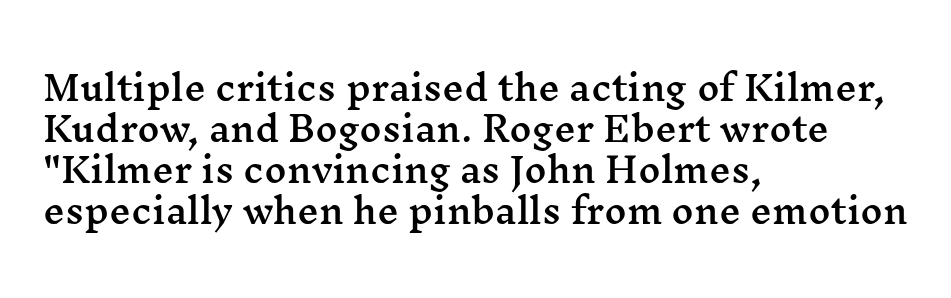
Q: Is the text italic (slanted)? A: No, it is upright.
Q: Is the typeface a serif or a sans-serif typeface? A: Serif.
Q: Is the text underlined? A: No.
Q: How is the paragraph aligned? A: Left-aligned.
Q: Is the spacing between letters normal or unusually wide? A: Normal.
Q: Width (condensed, normal, or wide)? A: Wide.
Q: Stroke contrast? A: Medium.
Q: x-height? A: Medium.
Q: Monospaced? A: No.
